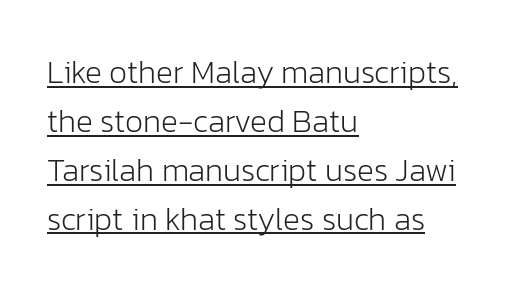
The image shows 32 px light sans-serif type, upright; set left-aligned, normal line spacing (1.53x), normal letter spacing, underlined; low stroke contrast and a medium x-height.
